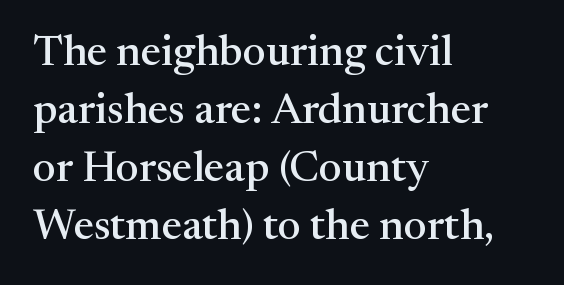
Nobody touched the tracking dial on this one. Type without underlining. This sample uses a serif face. The line-height multiplier appears to be the usual default. The letters advance in unequal steps, a hallmark of proportional type. The typography opts for an upright posture over an oblique one.
